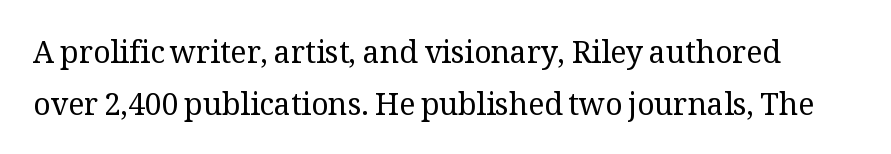
{"serif": "yes", "italic": "no", "bold": "no", "weight": "regular", "width": "normal", "stroke_contrast": "medium", "x_height": "medium", "monospaced": "no", "underline": "no", "line_spacing_ratio": 1.73, "letter_spacing": "normal", "letter_spacing_em": 0.0, "glyph_px": 30}
